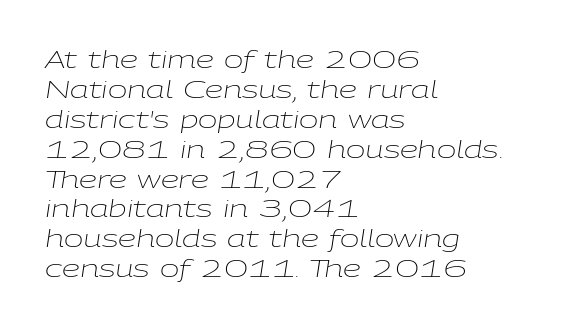
{"italic": "yes", "lean": "right", "slant_degrees": 9, "bold": "no", "underline": "no", "align": "left", "line_spacing": "normal", "line_spacing_ratio": 1.3, "letter_spacing": "normal", "letter_spacing_em": 0.0, "glyph_px": 23}
